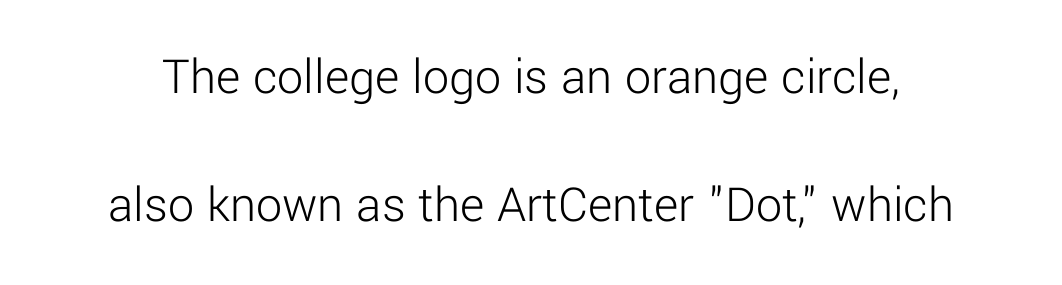
The image shows 52 px light sans-serif type, upright; set loose line spacing (2.47x), normal letter spacing, not underlined; low stroke contrast and a medium x-height.
